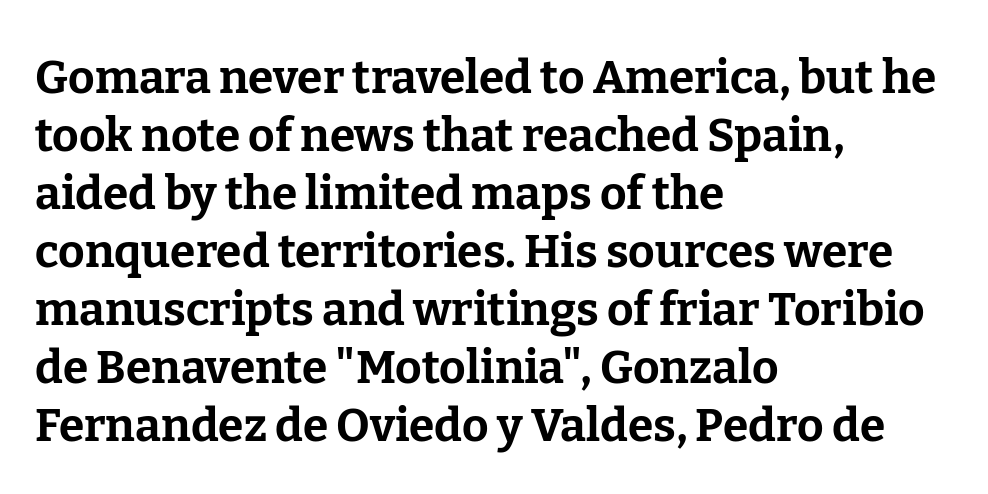
Spacing between characters is what you'd get straight out of the box. Nobody drew a line under any word here. In CSS terms this would be text-align: left. Stroke thickness is high; the sample reads as a true bold. Yep, those are serifs on the letters. Posture: vertical.
